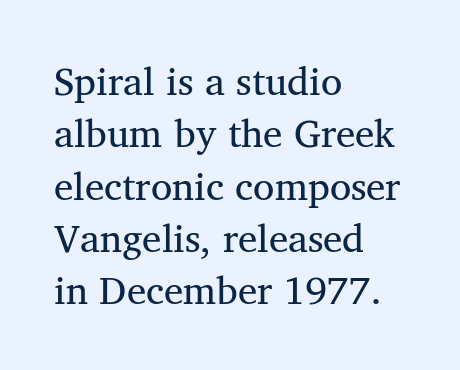
The image shows 39 px regular-weight serif type; set left-aligned, normal line spacing (1.34x), normal letter spacing, not underlined; medium stroke contrast and a medium x-height.
